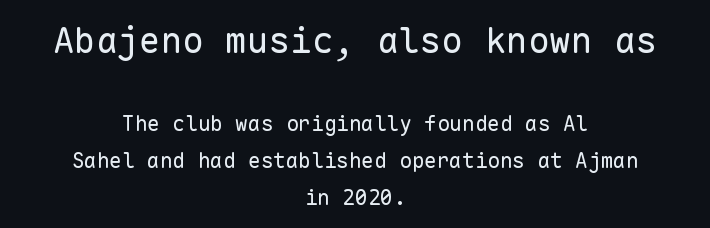
The image shows 36 px regular-weight sans-serif type, upright, monospaced; set centered, line spacing 1.77x, normal letter spacing, not underlined; the first (top) block is 1.71x larger; low stroke contrast and a medium x-height.
